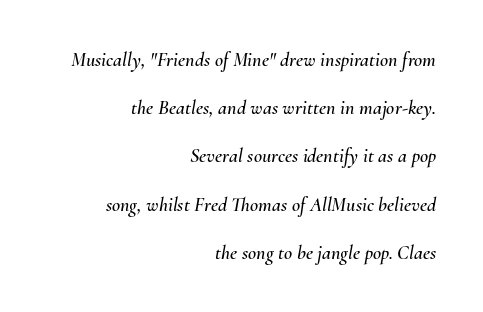
Q: Is the text italic (slanted)? A: Yes, it leans right by about 10 degrees.
Q: Is the text underlined? A: No.
Q: How is the paragraph aligned? A: Right-aligned.
Q: Is the spacing between letters normal or unusually wide? A: Normal.
Q: Is the spacing between lines tight, normal or loose? A: Loose.
